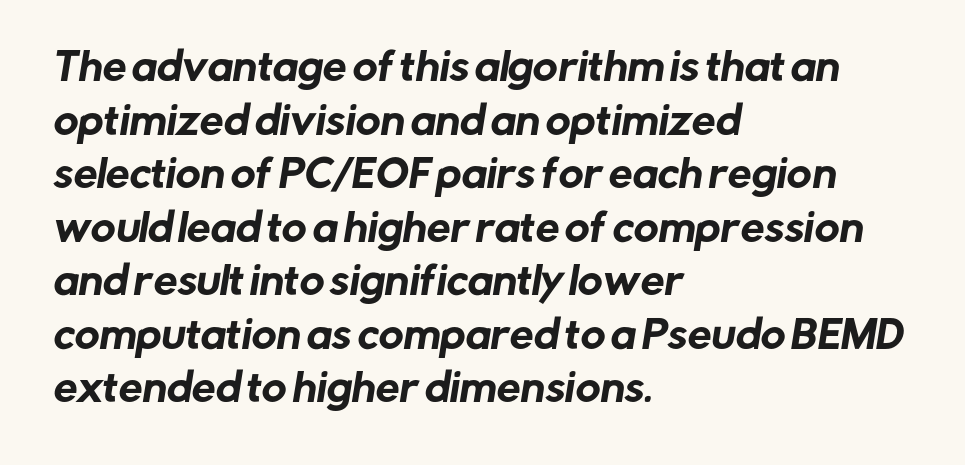
The image shows 38 px sans-serif type; set left-aligned, normal line spacing (1.41x), normal letter spacing, not underlined; low stroke contrast and a medium x-height.
